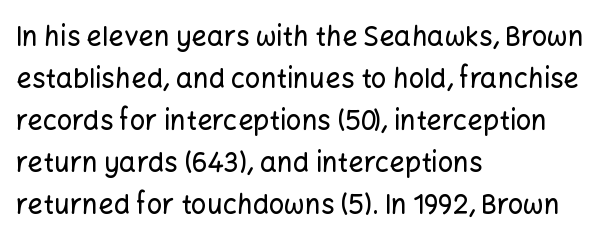
The image shows 27 px text type, upright; set left-aligned, normal line spacing (1.56x), normal letter spacing, not underlined.
